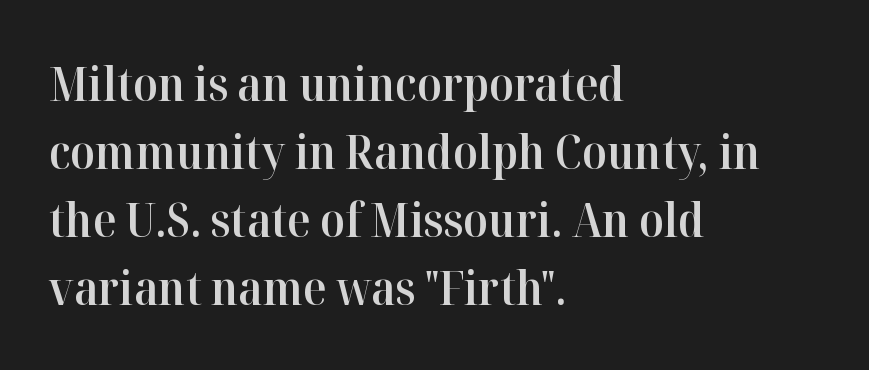
The image shows 48 px semibold serif type, upright; set left-aligned, normal line spacing (1.42x), normal letter spacing, not underlined; high stroke contrast and a medium x-height.
